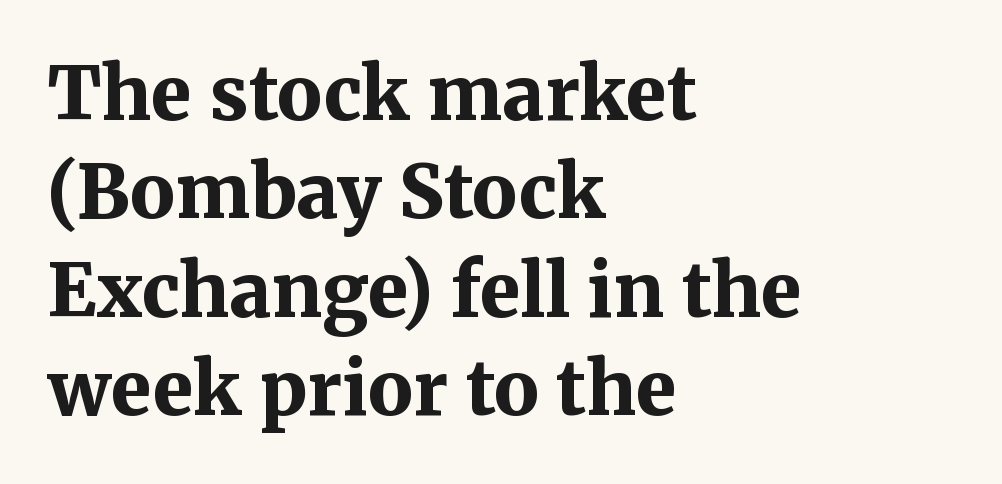
Notice how descenders clear the ascenders below comfortably — that's standard leading. The zone under the glyphs is completely vacant. Note: serifs present on the glyphs. One-word summary of the alignment: left. This is heavy type, rendered in bold. Default kerning and tracking; the words read as compact shapes.
